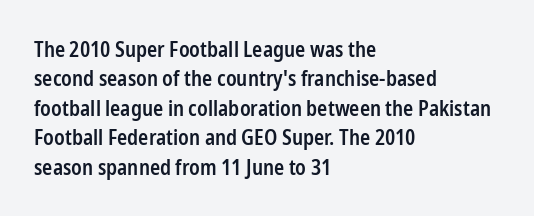
The image shows 21 px text type, upright; set left-aligned, normal line spacing (1.4x), normal letter spacing, not underlined.
